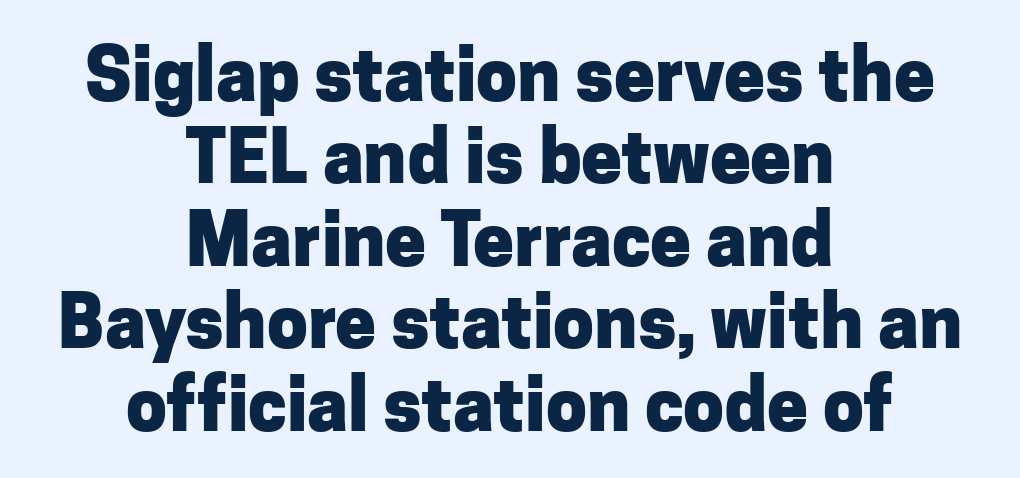
{"serif": "no", "italic": "no", "bold": "yes", "weight": "heavy", "width": "normal", "stroke_contrast": "low", "x_height": "medium", "monospaced": "no", "underline": "no", "align": "center", "line_spacing": "tight", "line_spacing_ratio": 1.13, "letter_spacing": "normal", "letter_spacing_em": 0.0, "glyph_px": 73}
